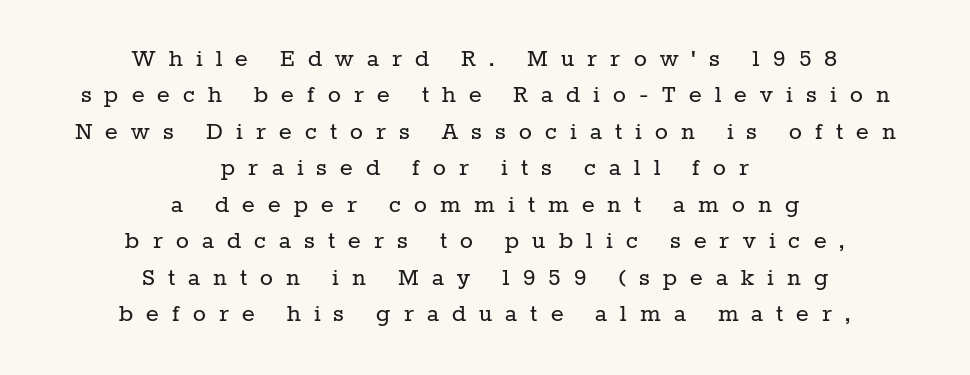
The image shows 27 px text type, upright; set centered, normal line spacing (1.35x), unusually wide letter spacing (+0.49 em), not underlined.
